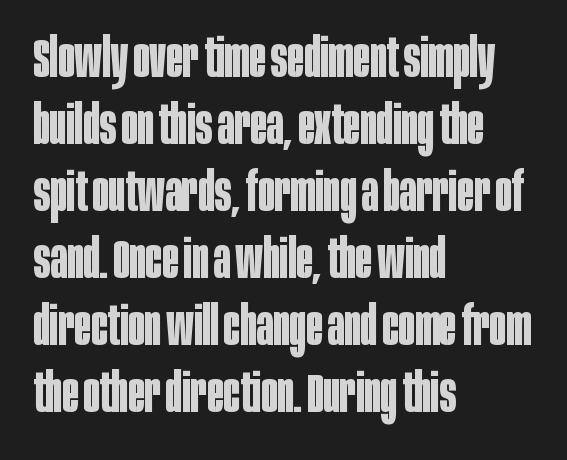
{"serif": "no", "italic": "no", "bold": "yes", "weight": "bold", "width": "condensed", "stroke_contrast": "low", "x_height": "large", "monospaced": "no", "underline": "no", "align": "left", "line_spacing_ratio": 1.22, "letter_spacing": "normal", "letter_spacing_em": 0.0, "glyph_px": 55}
